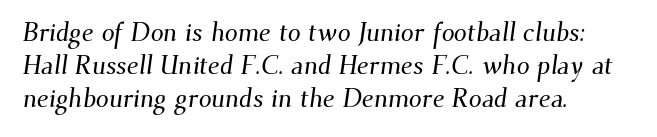
The image shows 26 px text type; set left-aligned, normal line spacing (1.26x), normal letter spacing, not underlined.
